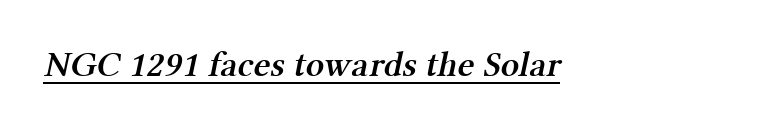
Slightly chunky letters — semibold, I'd say, not full bold. Like a heading marked for emphasis, these lines bear an underscore. Note: serifs present on the glyphs. The line texture is even and compact thanks to regular tracking. Here the designer chose a conventional face with non-uniform glyph widths.
